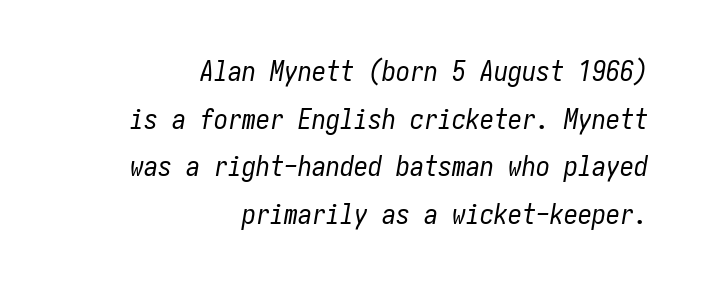
{"italic": "yes", "lean": "right", "slant_degrees": 10, "bold": "no", "weight": "regular", "width": "condensed", "stroke_contrast": "low", "x_height": "medium", "underline": "no", "align": "right", "line_spacing": "normal", "line_spacing_ratio": 1.7, "letter_spacing": "normal", "letter_spacing_em": 0.0, "glyph_px": 28}
